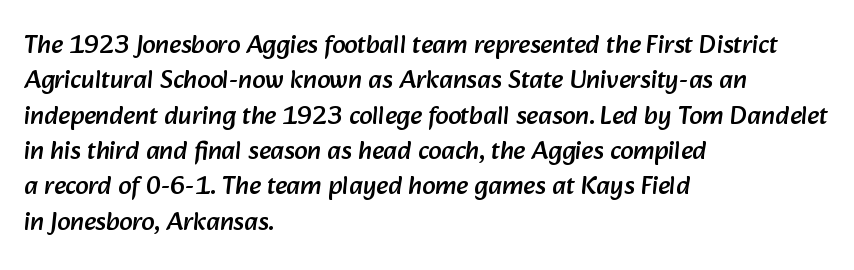
The image shows 26 px text type; set left-aligned, normal line spacing (1.36x), normal letter spacing, not underlined.
